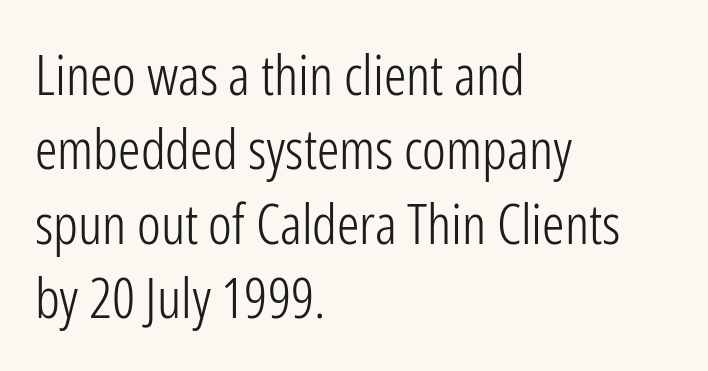
Q: Is the text bold? A: No.
Q: Is the text italic (slanted)? A: No, it is upright.
Q: Is the typeface a serif or a sans-serif typeface? A: Sans-serif.
Q: Is the text underlined? A: No.
Q: How is the paragraph aligned? A: Left-aligned.
Q: Is the spacing between letters normal or unusually wide? A: Normal.
Q: Is the spacing between lines tight, normal or loose? A: Normal.
Q: Width (condensed, normal, or wide)? A: Condensed.
Q: Stroke contrast? A: Low.
Q: x-height? A: Medium.
Q: Monospaced? A: No.
